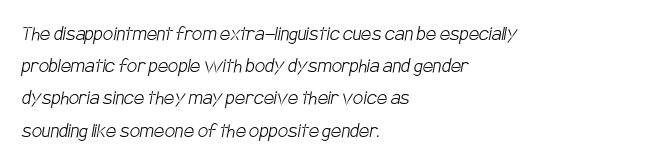
Q: Is the text bold? A: No.
Q: Is the text underlined? A: No.
Q: How is the paragraph aligned? A: Left-aligned.
Q: Is the spacing between letters normal or unusually wide? A: Normal.
Q: Is the spacing between lines tight, normal or loose? A: Normal.
